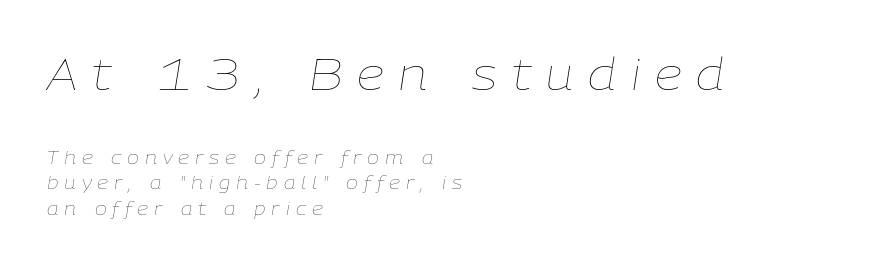
Q: Is the text bold? A: No.
Q: Is the text italic (slanted)? A: Yes, it leans right by about 9 degrees.
Q: Is the text underlined? A: No.
Q: How is the paragraph aligned? A: Left-aligned.
Q: Is the spacing between letters normal or unusually wide? A: Unusually wide.
Q: Is the spacing between lines tight, normal or loose? A: Normal.
Q: Which block of text is set in a larger size, the first (top) or the second (bottom)? A: The first (top) one.
Q: Width (condensed, normal, or wide)? A: Normal.
Q: Stroke contrast? A: Low.
Q: x-height? A: Medium.
Q: Monospaced? A: No.
